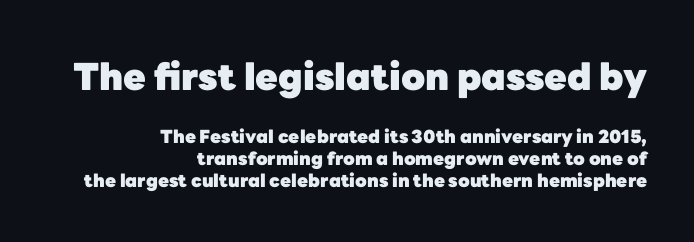
Q: Is the text bold? A: Yes.
Q: Is the text italic (slanted)? A: No, it is upright.
Q: Is the typeface a serif or a sans-serif typeface? A: Sans-serif.
Q: Is the text underlined? A: No.
Q: How is the paragraph aligned? A: Right-aligned.
Q: Is the spacing between letters normal or unusually wide? A: Normal.
Q: Which block of text is set in a larger size, the first (top) or the second (bottom)? A: The first (top) one.
Q: Width (condensed, normal, or wide)? A: Normal.
Q: Stroke contrast? A: Low.
Q: x-height? A: Medium.
Q: Monospaced? A: No.
